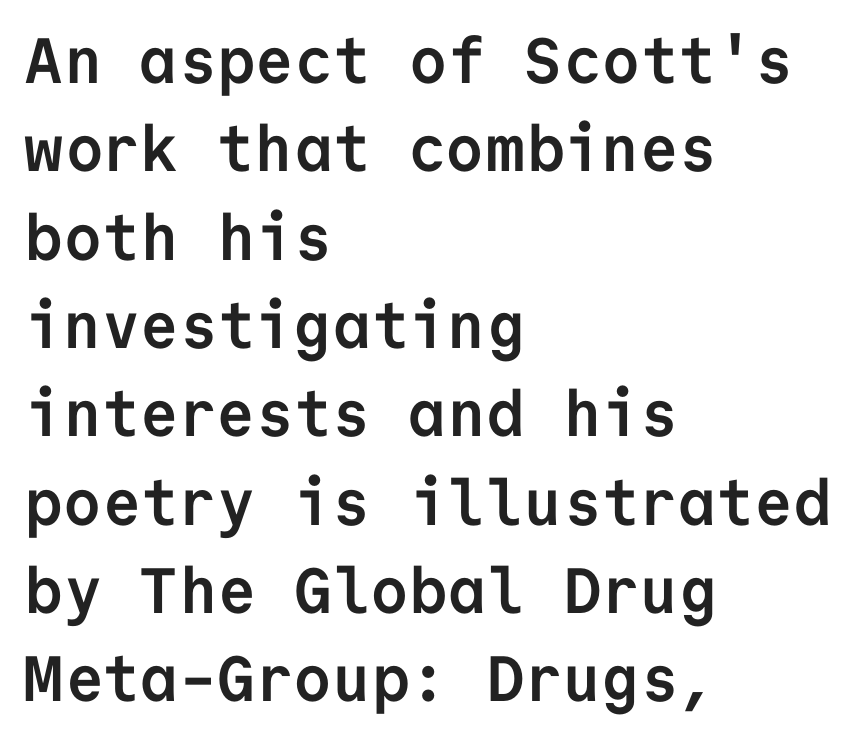
Every character here occupies the same horizontal width, giving the sample a typewriter-like rhythm. This sample uses plain, unmodified letter spacing. Every row of glyphs begins at an identical x-position on the left. Vertical spacing — default. Beneath every word, the page is bare.
